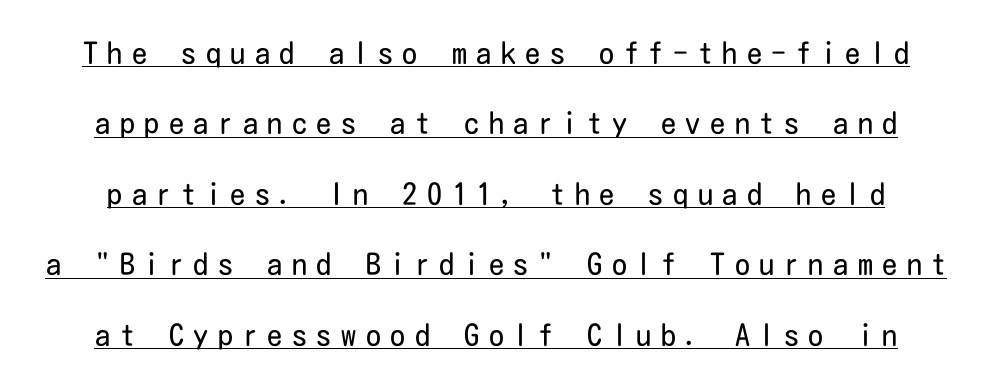
The image shows 30 px regular-weight, condensed sans-serif type, upright; set loose line spacing (2.35x), unusually wide letter spacing (+0.32 em), underlined; low stroke contrast and a medium x-height.
